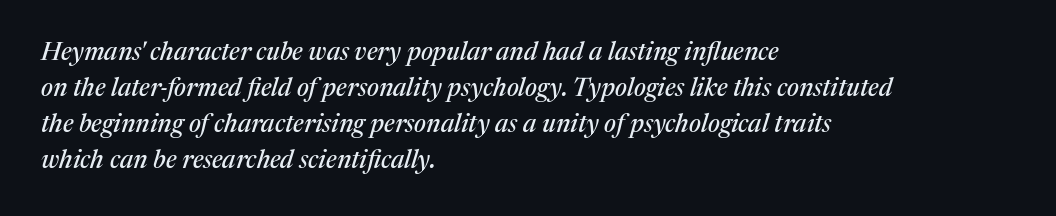
Short note: letters normally spaced. Nobody drew a line under any word here. The rag falls on the right side of this text block. Style check: oblique. If you measured baseline to baseline, you'd find a middling distance.
